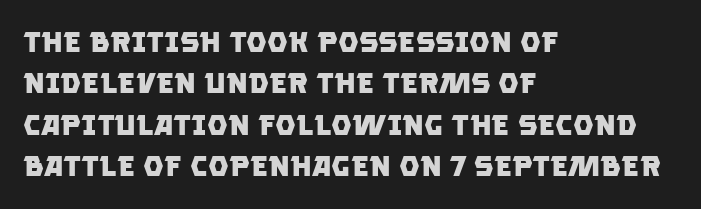
Heavy-handed strokes throughout: this text is bold. Inter-character spacing is left at the font's built-in metrics. Regular leading. The characters display no serif detailing; their extremities are plain. The letters advance in unequal steps, a hallmark of proportional type.
